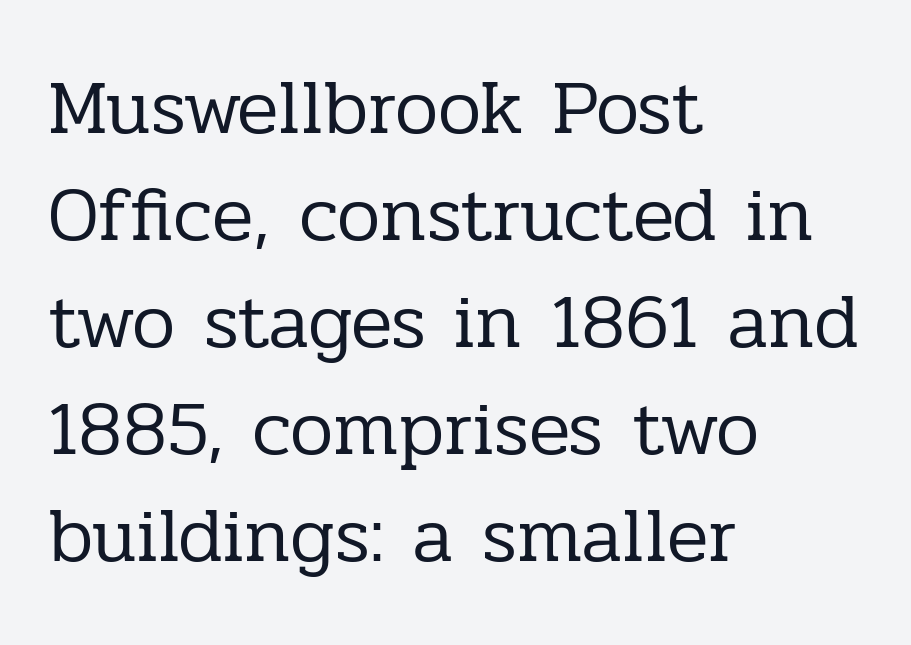
The strokes carry an ordinary text weight at most. The glyphs in this specimen are seriffed. You could not count columns in this text — the font is proportionally spaced. Line beginnings align vertically; line endings do not. A bare baseline throughout the passage. The letters stand upright; this is a roman face.
